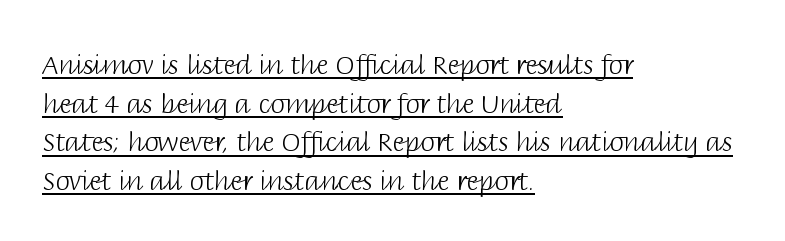
Q: Is the text bold? A: No.
Q: Is the text italic (slanted)? A: No, it is upright.
Q: Is the text underlined? A: Yes.
Q: How is the paragraph aligned? A: Left-aligned.
Q: Is the spacing between letters normal or unusually wide? A: Normal.
Q: Is the spacing between lines tight, normal or loose? A: Normal.
